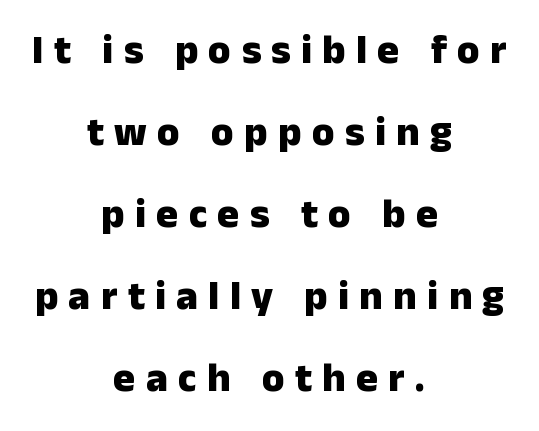
Q: Is the text bold? A: Yes.
Q: Is the text italic (slanted)? A: No, it is upright.
Q: Is the typeface a serif or a sans-serif typeface? A: Sans-serif.
Q: Is the text underlined? A: No.
Q: How is the paragraph aligned? A: Centered.
Q: Is the spacing between letters normal or unusually wide? A: Unusually wide.
Q: Is the spacing between lines tight, normal or loose? A: Loose.
Q: Width (condensed, normal, or wide)? A: Normal.
Q: Stroke contrast? A: Low.
Q: x-height? A: Medium.
Q: Monospaced? A: No.
